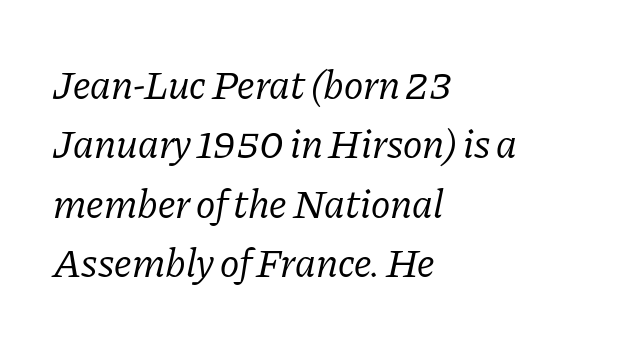
{"serif": "yes", "italic": "yes", "lean": "right", "slant_degrees": 11, "bold": "no", "weight": "regular", "width": "normal", "stroke_contrast": "low", "x_height": "medium", "monospaced": "no", "underline": "no", "align": "left", "line_spacing": "normal", "line_spacing_ratio": 1.45, "letter_spacing": "normal", "letter_spacing_em": 0.0, "glyph_px": 41}
